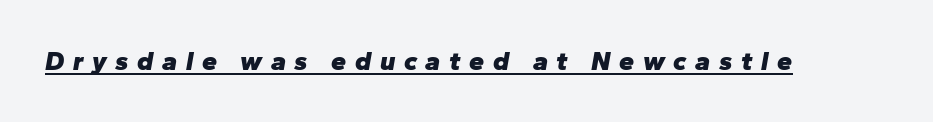
You could only call the tracking loose — the letters float apart. The specimen reads as italic at a glance. These characters rest on top of a visible drawn line. Weight check: bold — yes, fully.
